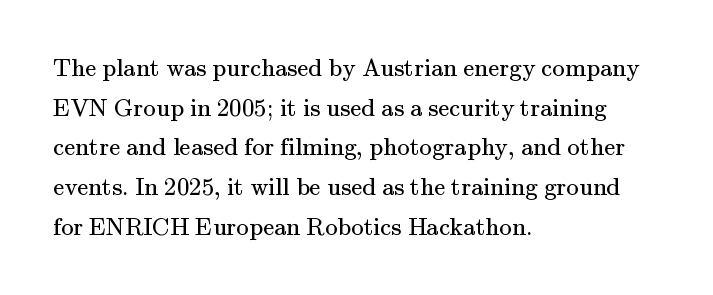
{"italic": "no", "bold": "no", "underline": "no", "align": "left", "line_spacing": "normal", "line_spacing_ratio": 1.59, "letter_spacing": "normal", "letter_spacing_em": 0.0, "glyph_px": 25}
